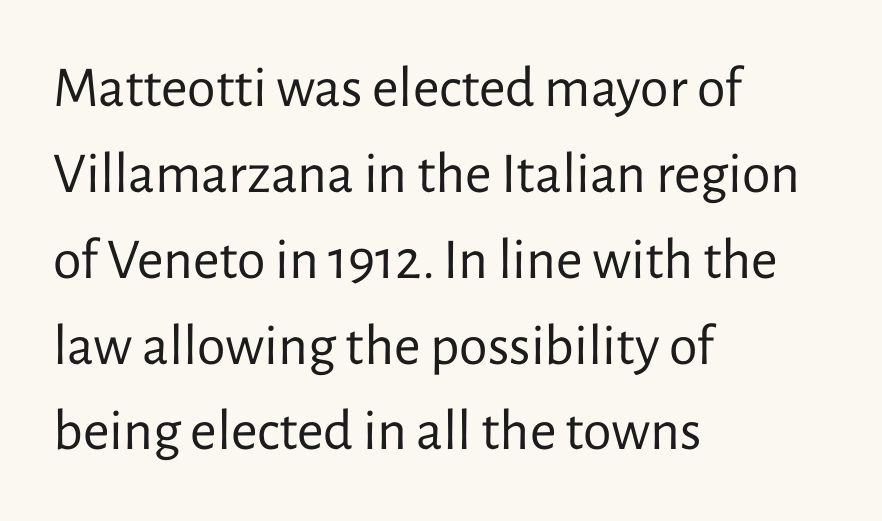
The image shows 58 px regular-weight sans-serif type, upright; set left-aligned, normal line spacing (1.48x), normal letter spacing, not underlined; low stroke contrast and a medium x-height.
